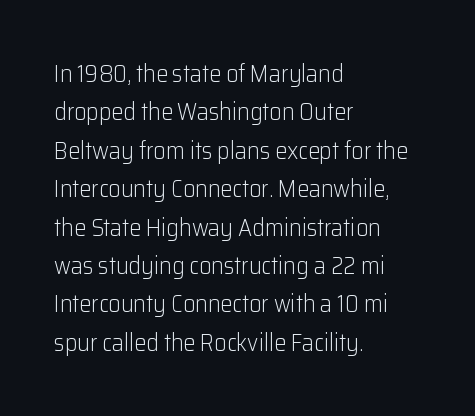
Plain, unruled lines of type. No heavy texture on the line: the type isn't bold. Look at the tracking — it's just the regular setting, nothing added. The axis of the letterforms is exactly vertical. The rows are spaced the way most documents space them.
